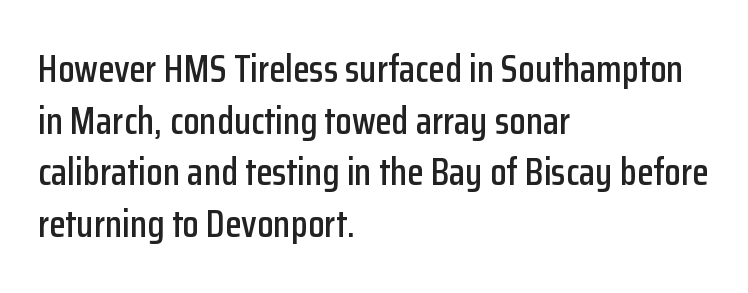
The image shows 38 px condensed sans-serif type, upright; set left-aligned, normal line spacing (1.36x), normal letter spacing, not underlined; low stroke contrast and a medium x-height.
